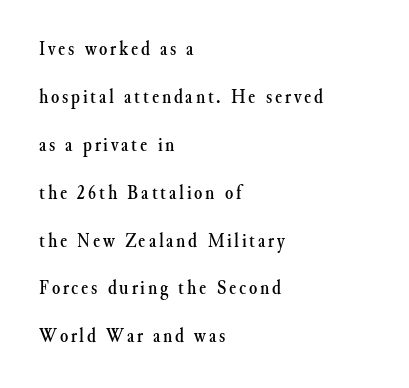
Q: Is the text italic (slanted)? A: No, it is upright.
Q: Is the text underlined? A: No.
Q: How is the paragraph aligned? A: Left-aligned.
Q: Is the spacing between lines tight, normal or loose? A: Loose.
